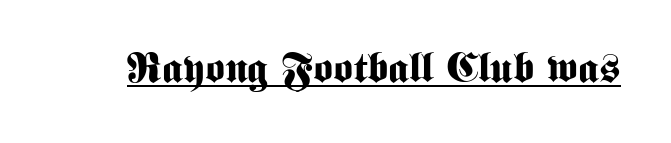
Q: Is the text bold? A: Yes.
Q: Is the text italic (slanted)? A: No, it is upright.
Q: Is the typeface a serif or a sans-serif typeface? A: Sans-serif.
Q: Is the text underlined? A: Yes.
Q: Is the spacing between letters normal or unusually wide? A: Normal.
Q: Width (condensed, normal, or wide)? A: Condensed.
Q: Stroke contrast? A: Medium.
Q: x-height? A: Medium.
Q: Monospaced? A: No.
